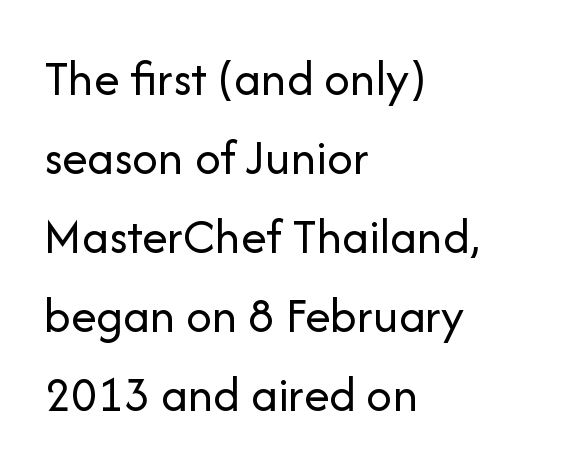
{"serif": "no", "italic": "no", "bold": "no", "weight": "regular", "width": "normal", "stroke_contrast": "low", "x_height": "medium", "monospaced": "no", "underline": "no", "align": "left", "line_spacing": "normal", "line_spacing_ratio": 1.55, "letter_spacing": "normal", "letter_spacing_em": 0.0, "glyph_px": 51}
